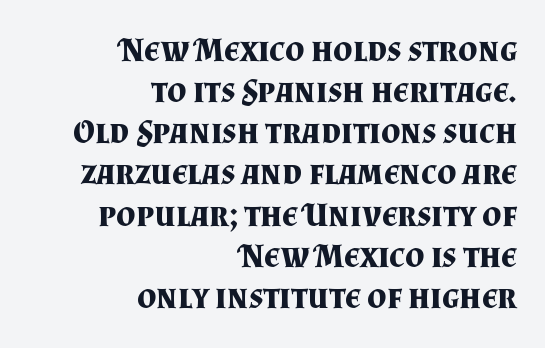
{"serif": "yes", "italic": "no", "bold": "yes", "weight": "bold", "width": "normal", "stroke_contrast": "medium", "x_height": "small", "monospaced": "no", "underline": "no", "align": "right", "line_spacing_ratio": 1.21, "letter_spacing": "normal", "letter_spacing_em": 0.0, "glyph_px": 34}
